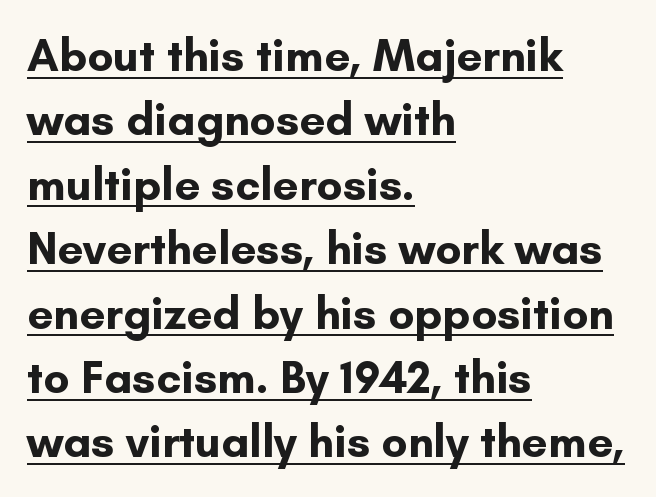
The image shows 46 px bold sans-serif type, upright; set left-aligned, normal line spacing (1.4x), normal letter spacing, underlined; low stroke contrast and a small x-height.
